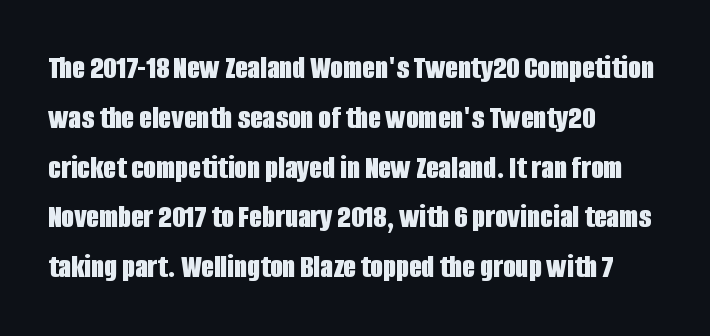
{"serif": "no", "italic": "no", "bold": "yes", "weight": "bold", "width": "condensed", "stroke_contrast": "low", "x_height": "large", "monospaced": "no", "underline": "no", "align": "left", "line_spacing": "normal", "line_spacing_ratio": 1.51, "letter_spacing": "normal", "letter_spacing_em": 0.0, "glyph_px": 33}
